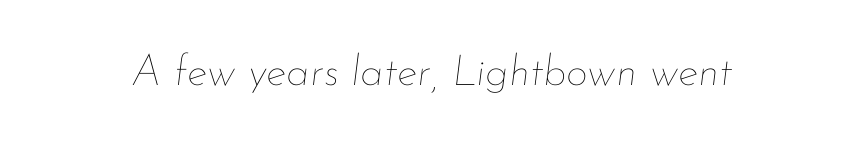
The image shows 43 px thin type, italic (leaning right); set normal letter spacing, not underlined; low stroke contrast and a small x-height.
